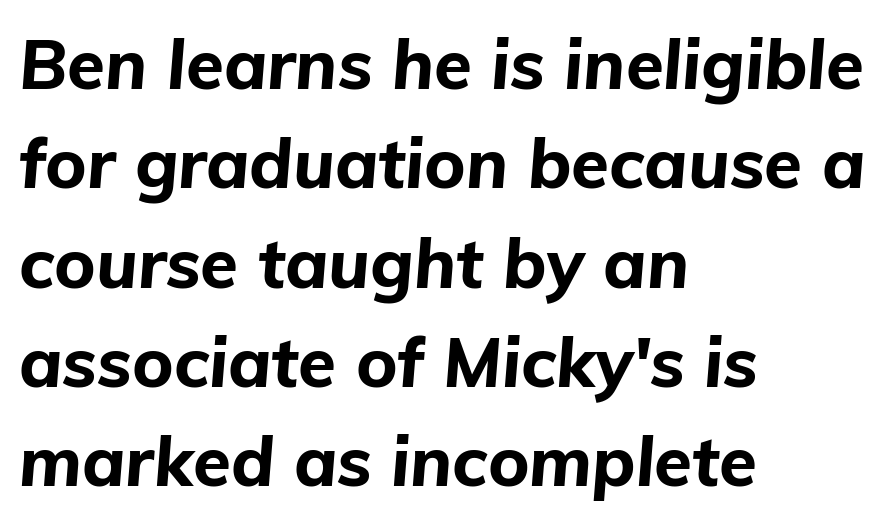
Q: Is the text bold? A: Yes.
Q: Is the text italic (slanted)? A: Yes, it leans right by about 5 degrees.
Q: Is the text underlined? A: No.
Q: How is the paragraph aligned? A: Left-aligned.
Q: Is the spacing between letters normal or unusually wide? A: Normal.
Q: Is the spacing between lines tight, normal or loose? A: Normal.
Q: Width (condensed, normal, or wide)? A: Normal.
Q: Stroke contrast? A: Low.
Q: x-height? A: Medium.
Q: Monospaced? A: No.
